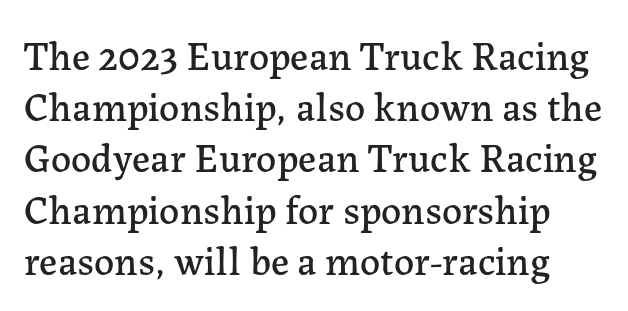
The image shows 40 px serif type, upright; set normal line spacing (1.28x), normal letter spacing, not underlined; low stroke contrast and a medium x-height.
